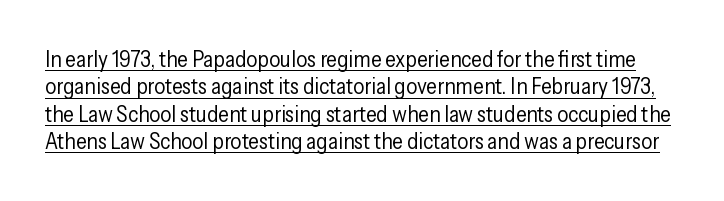
Q: Is the text bold? A: No.
Q: Is the text italic (slanted)? A: No, it is upright.
Q: Is the text underlined? A: Yes.
Q: Is the spacing between letters normal or unusually wide? A: Normal.
